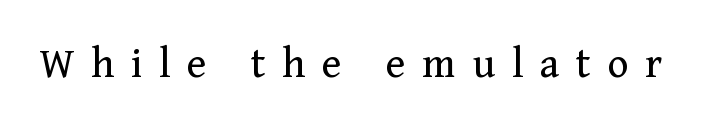
The image shows 45 px regular-weight serif type, upright; set unusually wide letter spacing (+0.37 em), not underlined; medium stroke contrast and a medium x-height.
